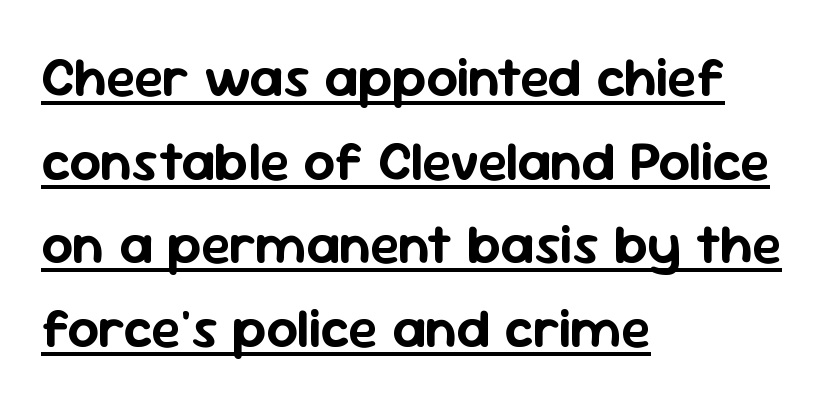
{"serif": "no", "italic": "no", "width": "normal", "stroke_contrast": "low", "x_height": "medium", "monospaced": "no", "underline": "yes", "align": "left", "line_spacing": "normal", "line_spacing_ratio": 1.52, "letter_spacing": "normal", "letter_spacing_em": 0.0, "glyph_px": 55}
